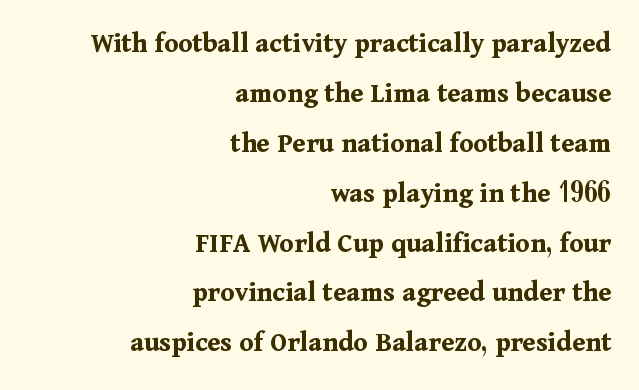
Underlining? Definitely not there. Where is the straight margin? On the right. Typographic density is high because the face is bold. Note: serifs present on the glyphs. The passage shown has conventional tracking throughout.
